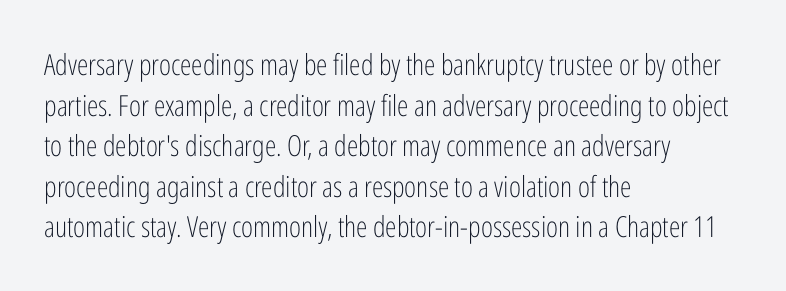
This sample is left-justified, so line endings fall wherever the words run out. On a weight scale, this lands at 450 or below. A typesetter would call this proportional, since set widths differ per character. The lettering holds an erect, upright posture throughout.
